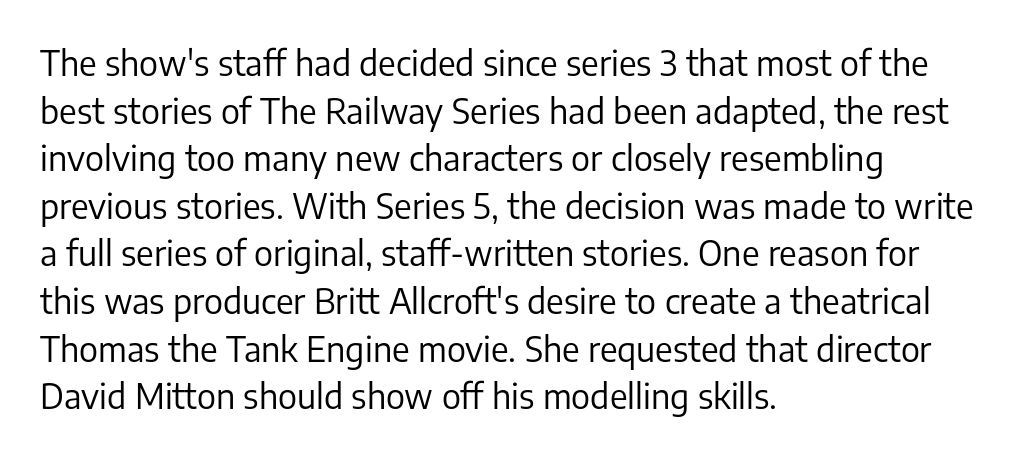
Q: Is the text bold? A: No.
Q: Is the text italic (slanted)? A: No, it is upright.
Q: Is the typeface a serif or a sans-serif typeface? A: Sans-serif.
Q: Is the text underlined? A: No.
Q: How is the paragraph aligned? A: Left-aligned.
Q: Is the spacing between letters normal or unusually wide? A: Normal.
Q: Is the spacing between lines tight, normal or loose? A: Normal.
Q: Width (condensed, normal, or wide)? A: Normal.
Q: Stroke contrast? A: Low.
Q: x-height? A: Medium.
Q: Monospaced? A: No.
